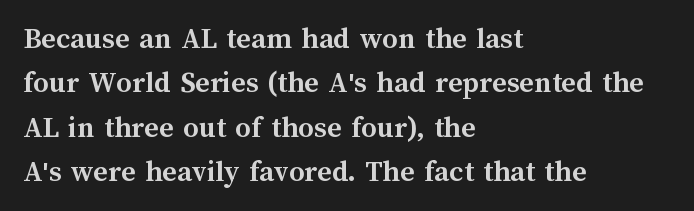
The image shows 31 px semibold type, upright; set left-aligned, normal line spacing (1.43x), normal letter spacing, not underlined; medium stroke contrast and a medium x-height.
